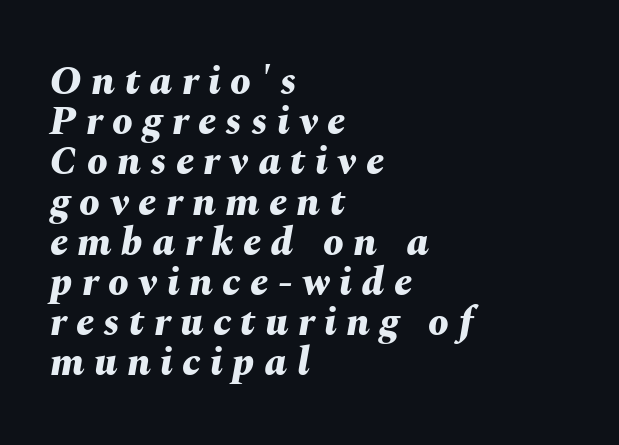
{"italic": "yes", "lean": "right", "slant_degrees": 10, "bold": "yes", "weight": "bold", "width": "normal", "stroke_contrast": "medium", "x_height": "medium", "monospaced": "no", "underline": "no", "align": "left", "line_spacing": "tight", "line_spacing_ratio": 0.98, "letter_spacing": "wide", "letter_spacing_em": 0.23, "glyph_px": 41}
